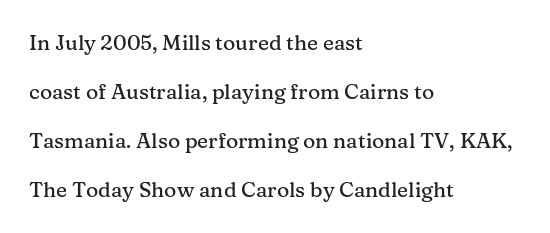
Q: Is the text italic (slanted)? A: No, it is upright.
Q: Is the text underlined? A: No.
Q: How is the paragraph aligned? A: Left-aligned.
Q: Is the spacing between letters normal or unusually wide? A: Normal.
Q: Is the spacing between lines tight, normal or loose? A: Loose.
